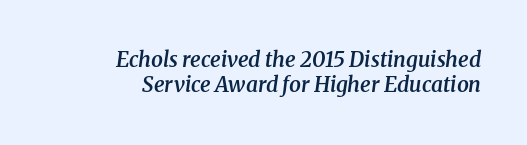
You can tell it's italic because the verticals aren't actually vertical. The lines are quadded right. Default kerning and tracking; the words read as compact shapes. Bold? Not quite — semibold, heavier than regular but stopping short.
